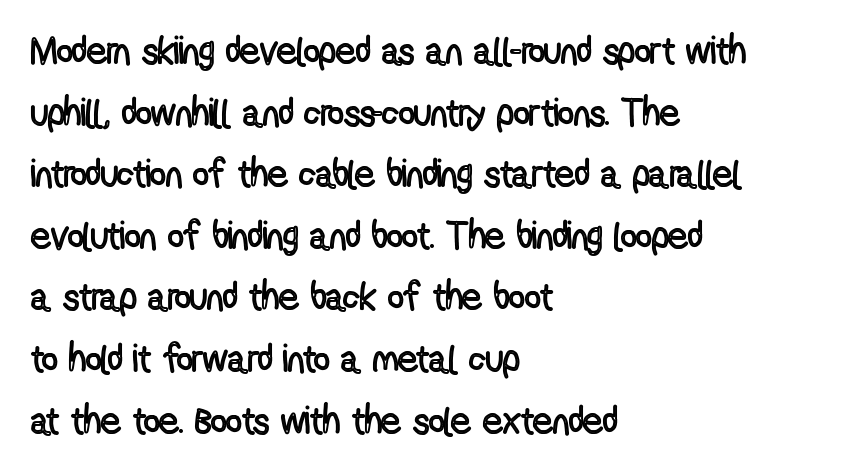
{"italic": "no", "width": "condensed", "x_height": "medium", "monospaced": "no", "underline": "no", "align": "left", "line_spacing": "normal", "line_spacing_ratio": 1.58, "letter_spacing": "normal", "letter_spacing_em": 0.0, "glyph_px": 39}
